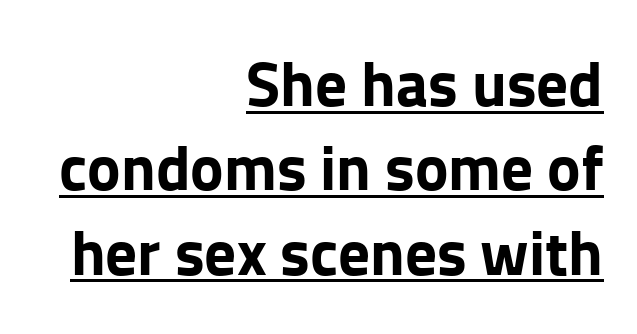
The image shows 63 px bold sans-serif type, upright; set right-aligned, normal line spacing (1.34x), normal letter spacing, underlined; low stroke contrast and a medium x-height.
